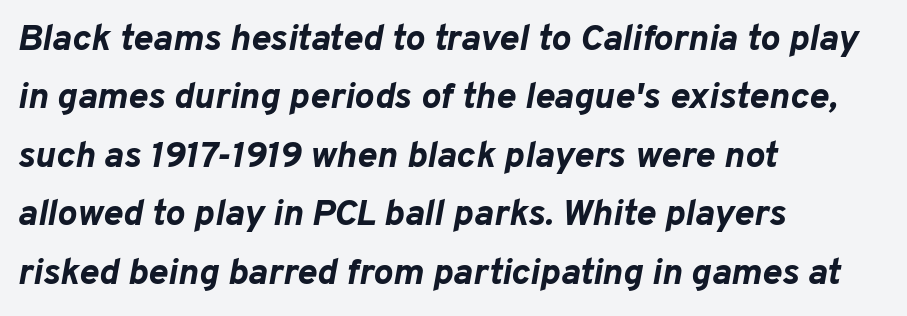
Do the characters align in a grid? No, the font is proportional. This block has exactly the height ordinary leading produces. Reading down the block, your eye returns to a fixed left position each line. In terms of letterspacing, this is plain default setting. Type without underlining. Bold? Absolutely — the strokes are thick and heavy.
